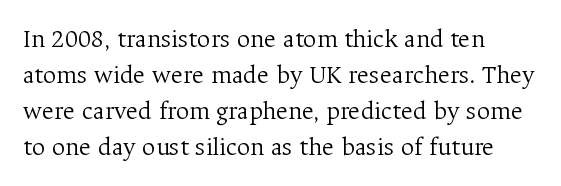
{"italic": "no", "bold": "no", "underline": "no", "align": "left", "line_spacing": "normal", "line_spacing_ratio": 1.38, "letter_spacing": "normal", "letter_spacing_em": 0.0, "glyph_px": 26}
